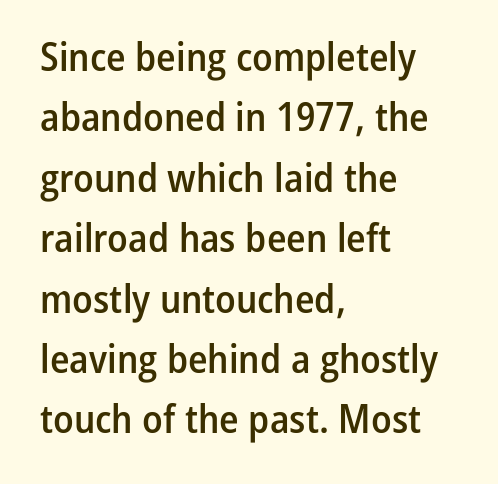
The image shows 40 px semibold, condensed sans-serif type, upright; set left-aligned, normal line spacing (1.51x), normal letter spacing, not underlined; low stroke contrast and a medium x-height.
